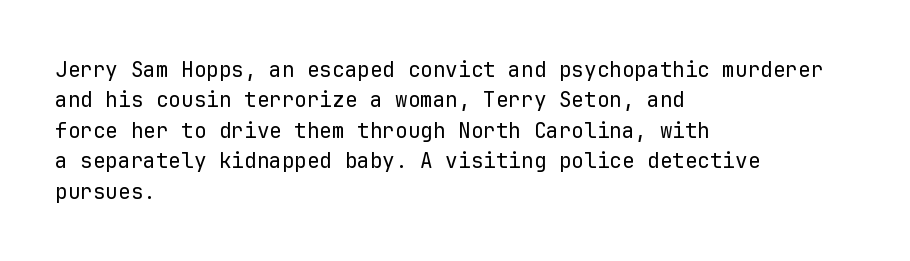
{"italic": "no", "bold": "no", "underline": "no", "align": "left", "line_spacing": "normal", "line_spacing_ratio": 1.45, "letter_spacing": "normal", "letter_spacing_em": 0.0, "glyph_px": 21}
